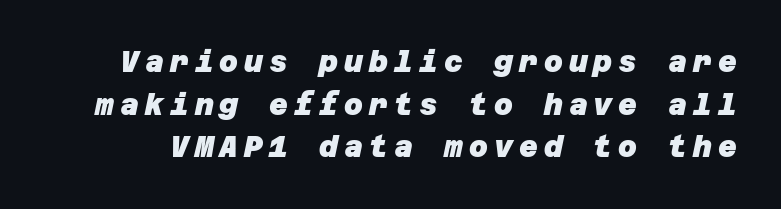
Nobody drew a line under any word here. I'd call this a sans setting — the letters go barefoot. Interline gaps are of average width in this sample. Spacing between characters has been opened up far beyond the box default. Typesetter's note: full bold, strokes at maximum text heaviness.
